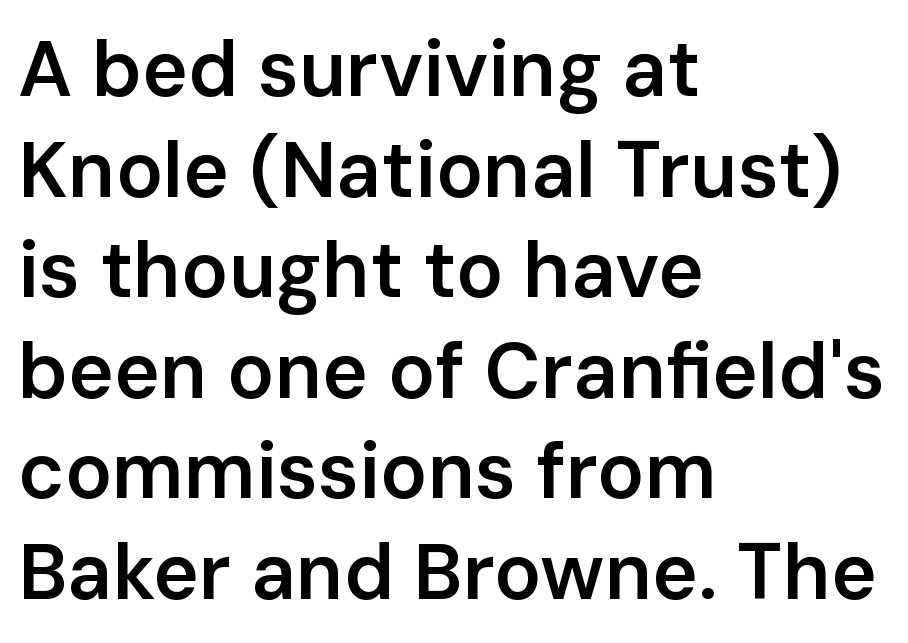
The rendering anchors every line to the left-hand side. Type without underlining. Nobody touched the tracking dial on this one. The letters stand upright; this is a roman face. What kind of face is this? One without serifs — a sans. Regular leading.
